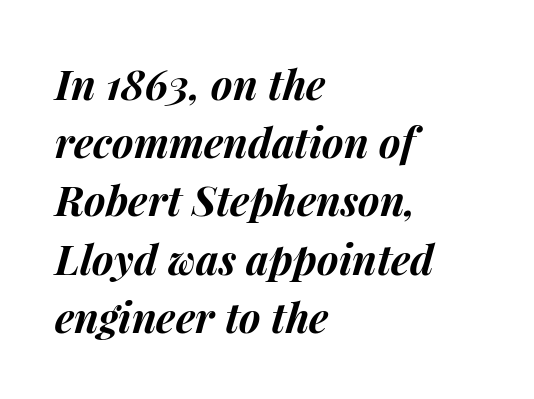
Q: Is the text bold? A: Yes.
Q: Is the text italic (slanted)? A: Yes, it leans right by about 15 degrees.
Q: Is the text underlined? A: No.
Q: How is the paragraph aligned? A: Left-aligned.
Q: Is the spacing between letters normal or unusually wide? A: Normal.
Q: Is the spacing between lines tight, normal or loose? A: Normal.
Q: Width (condensed, normal, or wide)? A: Normal.
Q: Stroke contrast? A: Medium.
Q: x-height? A: Medium.
Q: Monospaced? A: No.
